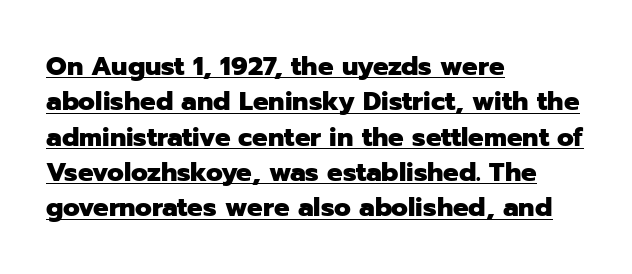
{"italic": "no", "bold": "yes", "underline": "yes", "align": "left", "line_spacing": "normal", "line_spacing_ratio": 1.36, "letter_spacing": "normal", "letter_spacing_em": 0.0, "glyph_px": 26}
